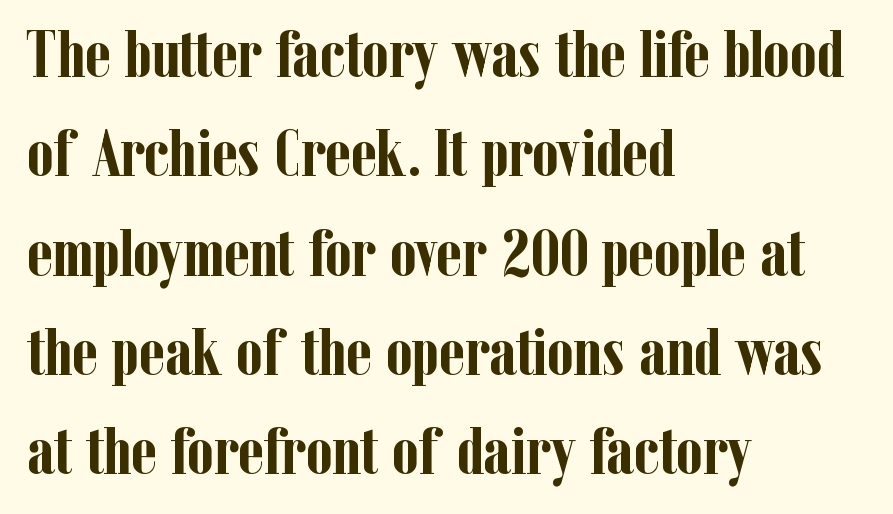
The image shows 68 px semibold, condensed serif type, upright; set left-aligned, normal line spacing (1.46x), normal letter spacing, not underlined; low stroke contrast and a medium x-height.
